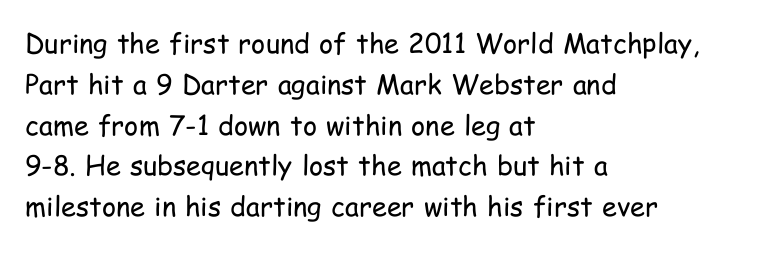
{"italic": "no", "bold": "no", "underline": "no", "align": "left", "line_spacing": "normal", "line_spacing_ratio": 1.51, "letter_spacing": "normal", "letter_spacing_em": 0.0, "glyph_px": 27}
